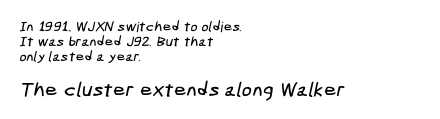
Lines of text with bare space underneath. In this sample the second text group is rendered at the bigger scale. If you measured baseline to baseline, you'd find a short distance. The type is set solid horizontally, with unmodified tracking.
